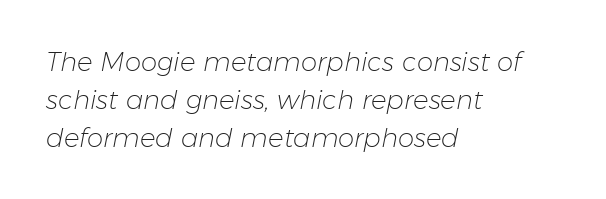
{"italic": "yes", "lean": "right", "slant_degrees": 11, "bold": "no", "underline": "no", "align": "left", "line_spacing": "normal", "line_spacing_ratio": 1.46, "letter_spacing": "normal", "letter_spacing_em": 0.0, "glyph_px": 26}
